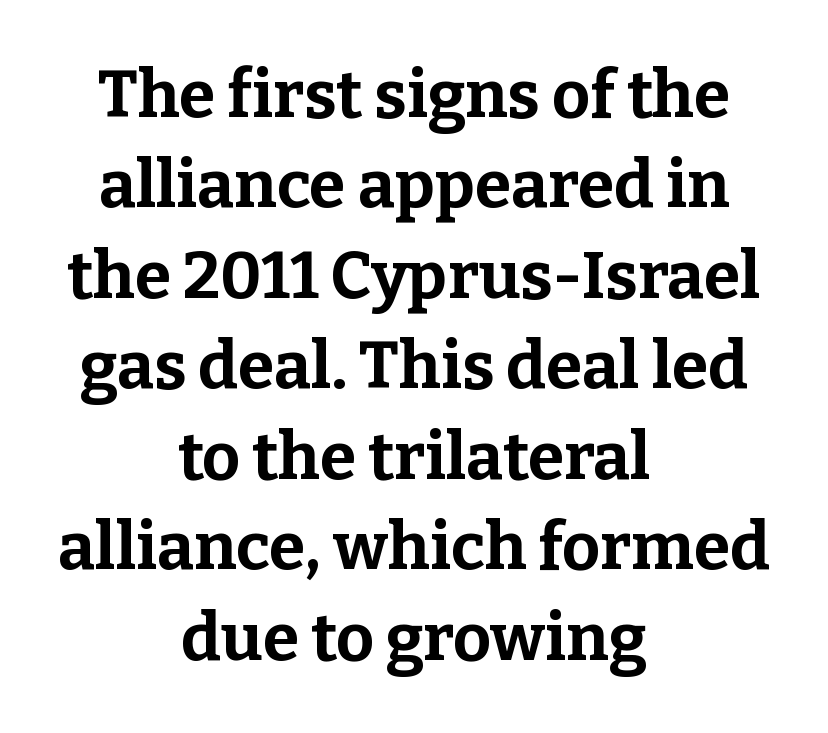
The image shows 66 px bold serif type, upright; set centered, normal line spacing (1.37x), normal letter spacing, not underlined; low stroke contrast and a medium x-height.
